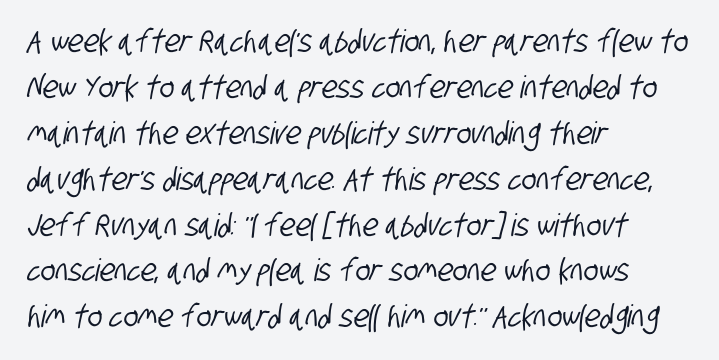
{"serif": "no", "width": "condensed", "stroke_contrast": "low", "x_height": "large", "monospaced": "no", "underline": "no", "align": "left", "line_spacing": "normal", "line_spacing_ratio": 1.48, "letter_spacing": "normal", "letter_spacing_em": 0.0, "glyph_px": 31}
